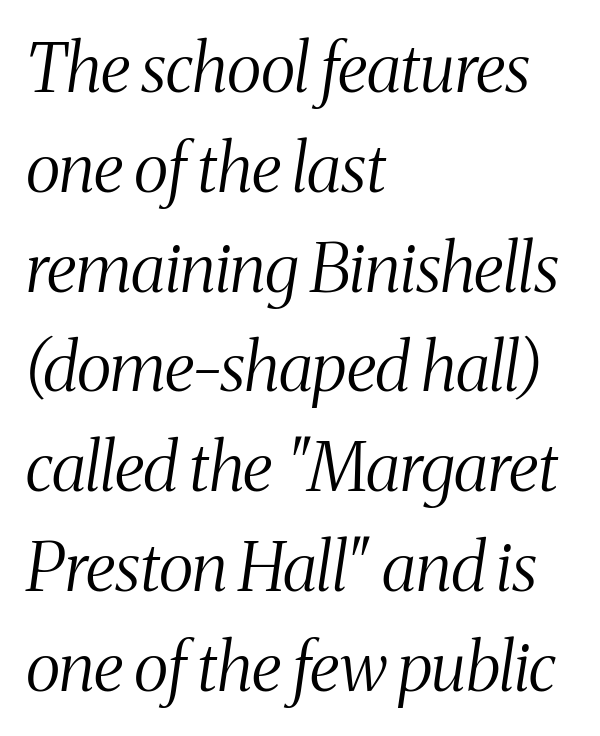
I'd call this a serif setting — the letters wear small feet. Varying glyph widths throughout — classic text-font behaviour. Leading matches the norm, producing a regular column. This reads as an unemphasized weight, regular at the heaviest. Does the lettering tilt? It does — this is italic. Just letters on the line, the space beneath them empty.
